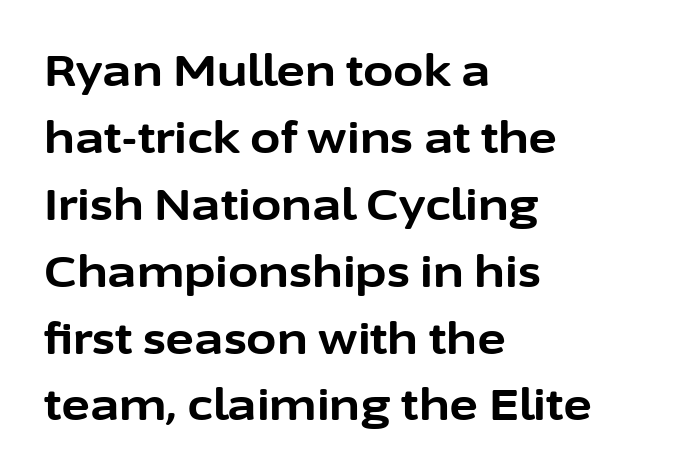
The typesetting leans heavy: a genuine bold. Upright lettering throughout. Anything drawn beneath the words? Only blank space. Regarding leading, the lines here are spaced in the standard way. The face used here is rendered with its standard letterfit. Note: no serifs on the glyphs.
